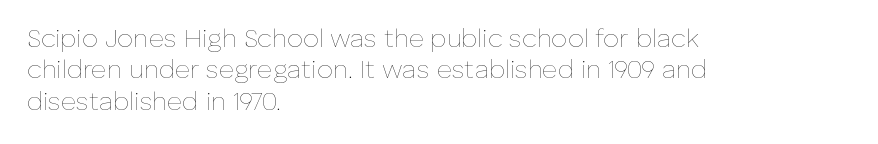
{"italic": "no", "bold": "no", "underline": "no", "align": "left", "line_spacing_ratio": 1.21, "letter_spacing": "normal", "letter_spacing_em": 0.0, "glyph_px": 26}
